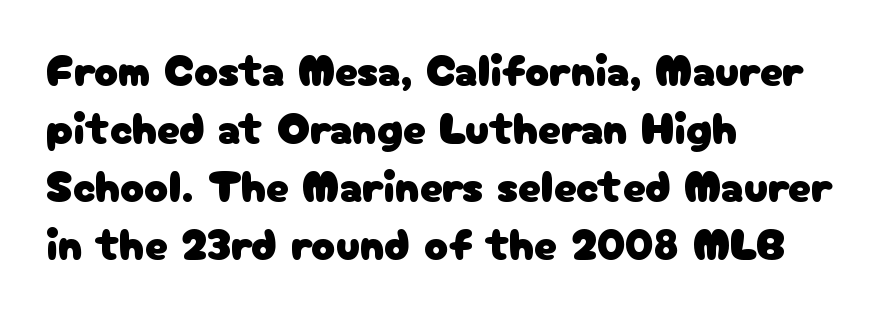
Does the leading feel generous? No, just average. Tall strokes in this sample are plumb rather than angled. Proportional: the letters do not fall into vertical columns. The letters carry no serifs — their stems end cleanly without finishing strokes. The space directly below the letters is spotless.
